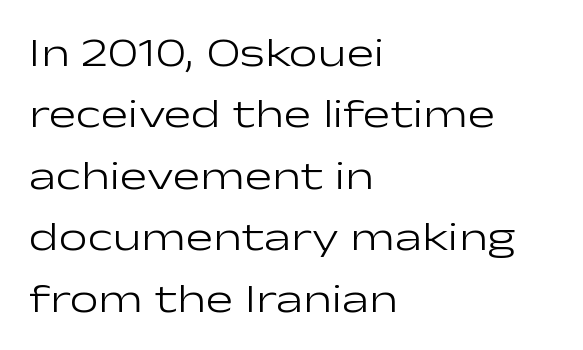
{"serif": "no", "italic": "no", "bold": "no", "weight": "light", "width": "wide", "stroke_contrast": "low", "x_height": "medium", "monospaced": "no", "underline": "no", "align": "left", "line_spacing": "normal", "line_spacing_ratio": 1.5, "letter_spacing": "normal", "letter_spacing_em": 0.0, "glyph_px": 41}
